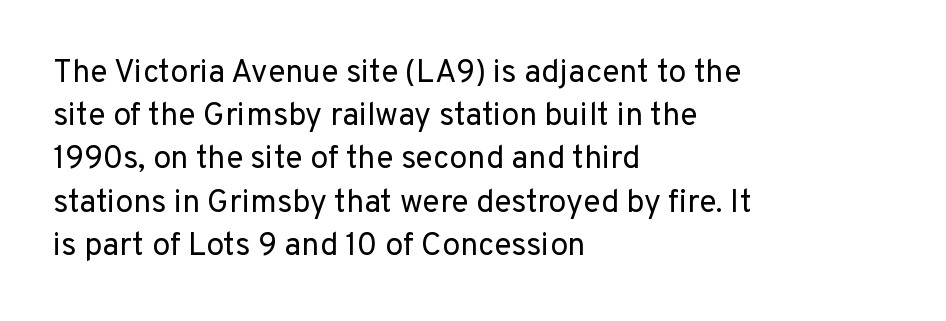
{"serif": "no", "italic": "no", "bold": "no", "weight": "regular", "width": "normal", "stroke_contrast": "low", "x_height": "medium", "monospaced": "no", "underline": "no", "align": "left", "line_spacing": "normal", "line_spacing_ratio": 1.35, "letter_spacing": "normal", "letter_spacing_em": 0.0, "glyph_px": 32}
